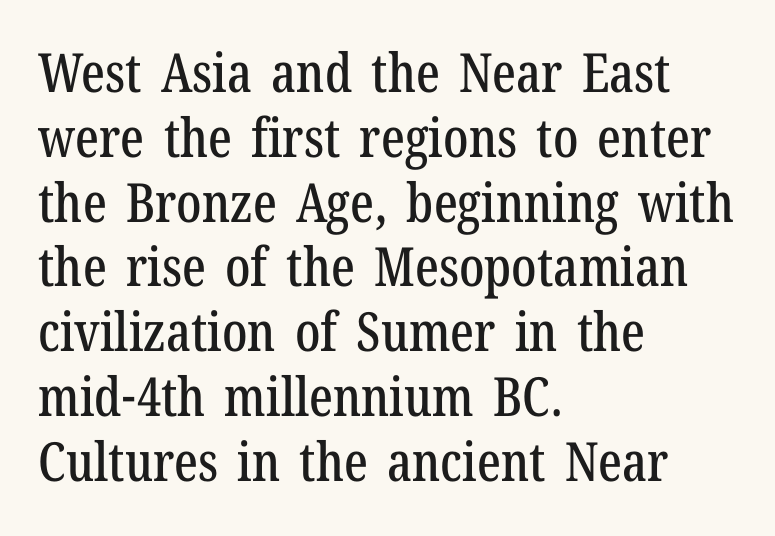
{"serif": "yes", "italic": "no", "width": "condensed", "stroke_contrast": "low", "x_height": "medium", "monospaced": "no", "underline": "no", "align": "left", "line_spacing_ratio": 1.2, "letter_spacing": "normal", "letter_spacing_em": 0.0, "glyph_px": 54}
